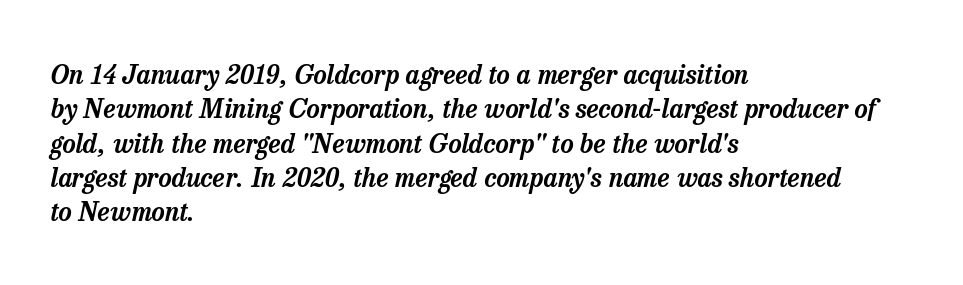
The image shows 26 px text type, italic (leaning right); set left-aligned, normal line spacing (1.32x), normal letter spacing, not underlined.
